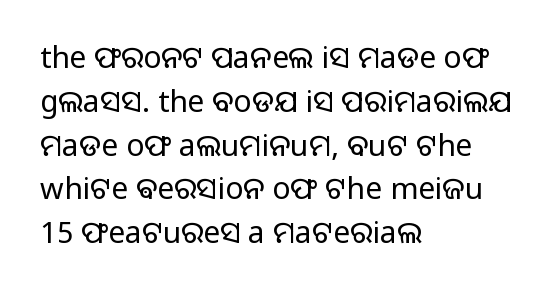
The lines are quadded left. The letters advance in unequal steps, a hallmark of proportional type. Tracking value appears to be zero — textbook default spacing. Compared with a typical body face, this is equally light or lighter still. Tall strokes in this sample are plumb rather than angled.
